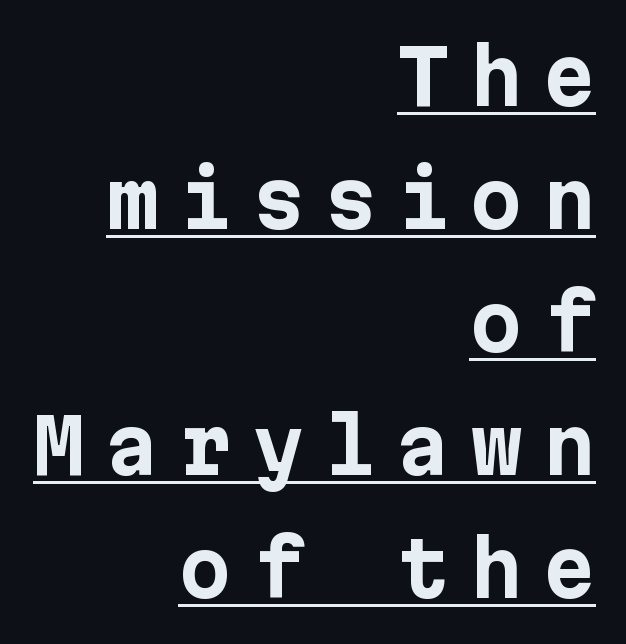
You could only call the tracking loose — the letters float apart. These lines are set flush right with a ragged left edge. The lines sit at an ordinary, default distance from one another. The characters display no serif detailing; their extremities are plain. The typography opts for an upright posture over an oblique one.
